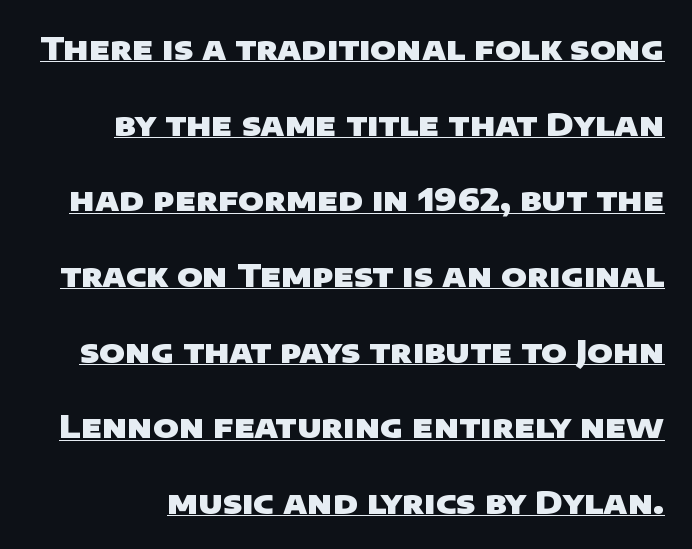
Q: Is the text bold? A: Yes.
Q: Is the typeface a serif or a sans-serif typeface? A: Sans-serif.
Q: Is the text underlined? A: Yes.
Q: Is the spacing between letters normal or unusually wide? A: Normal.
Q: Is the spacing between lines tight, normal or loose? A: Loose.
Q: Width (condensed, normal, or wide)? A: Wide.
Q: Stroke contrast? A: Low.
Q: x-height? A: Large.
Q: Monospaced? A: No.
